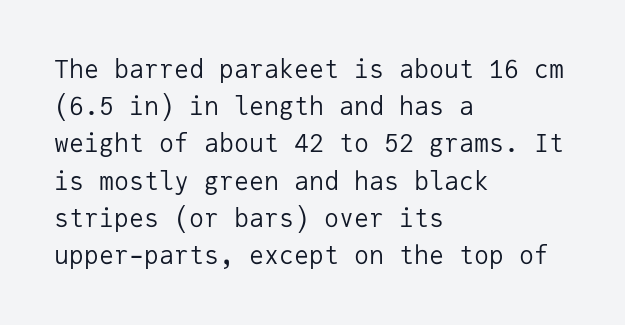
Q: Is the text bold? A: No.
Q: Is the text italic (slanted)? A: No, it is upright.
Q: Is the text underlined? A: No.
Q: How is the paragraph aligned? A: Left-aligned.
Q: Is the spacing between letters normal or unusually wide? A: Normal.
Q: Is the spacing between lines tight, normal or loose? A: Normal.
